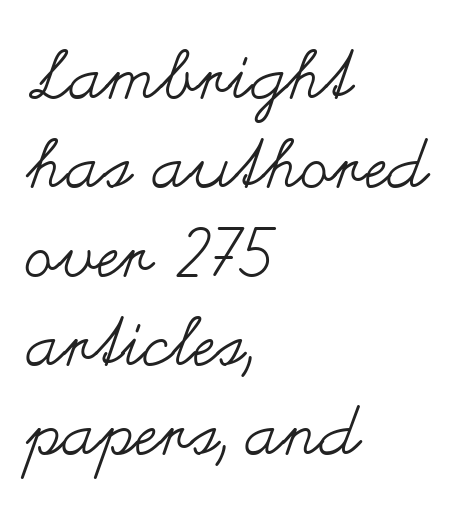
Q: Is the text bold? A: No.
Q: Is the text italic (slanted)? A: Yes.
Q: Is the text underlined? A: No.
Q: How is the paragraph aligned? A: Left-aligned.
Q: Is the spacing between letters normal or unusually wide? A: Normal.
Q: Is the spacing between lines tight, normal or loose? A: Normal.
Q: Width (condensed, normal, or wide)? A: Wide.
Q: Stroke contrast? A: Medium.
Q: x-height? A: Small.
Q: Monospaced? A: No.
